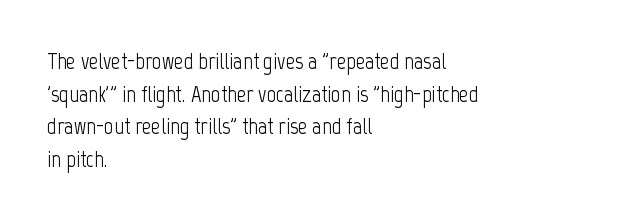
Characters follow at the spacing the type designer built in. The letterforms sit at book weight or below. Rendered with straight, roman letterforms. The rows are spaced the way most documents space them. The strip under each line holds only bare page.
